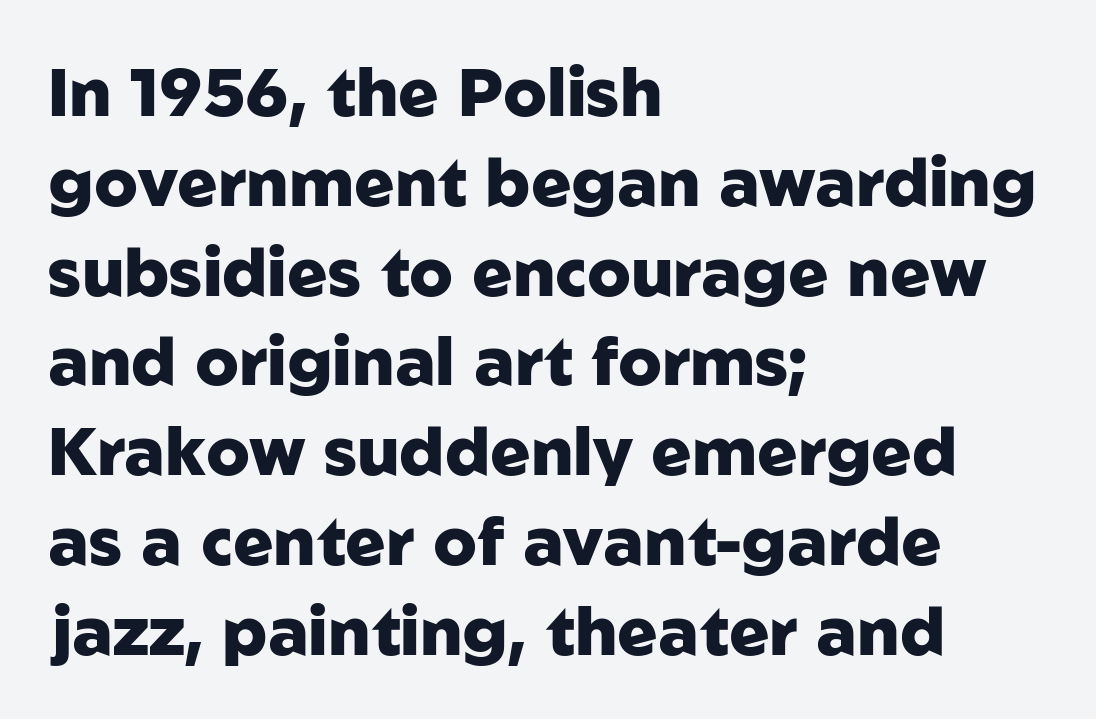
The image shows 67 px heavy sans-serif type, upright; set left-aligned, normal line spacing (1.34x), normal letter spacing, not underlined; low stroke contrast and a medium x-height.
